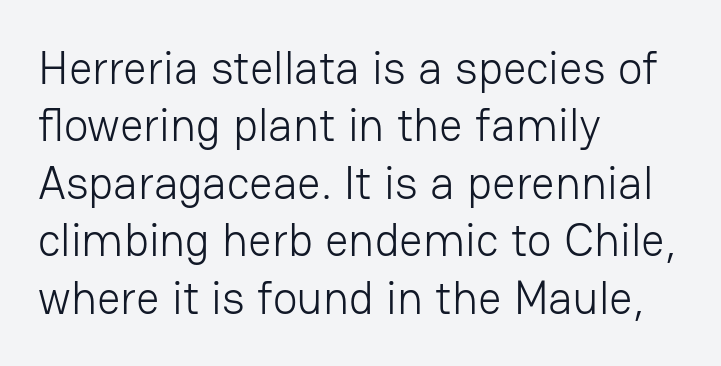
{"serif": "no", "italic": "no", "bold": "no", "weight": "light", "width": "normal", "stroke_contrast": "low", "x_height": "medium", "monospaced": "no", "underline": "no", "align": "left", "line_spacing": "normal", "line_spacing_ratio": 1.25, "letter_spacing": "normal", "letter_spacing_em": 0.0, "glyph_px": 46}
